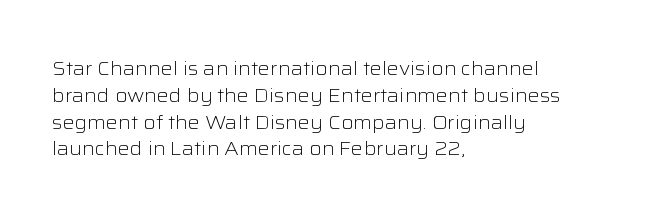
Q: Is the text bold? A: No.
Q: Is the text italic (slanted)? A: No, it is upright.
Q: Is the text underlined? A: No.
Q: How is the paragraph aligned? A: Left-aligned.
Q: Is the spacing between letters normal or unusually wide? A: Normal.
Q: Is the spacing between lines tight, normal or loose? A: Normal.
